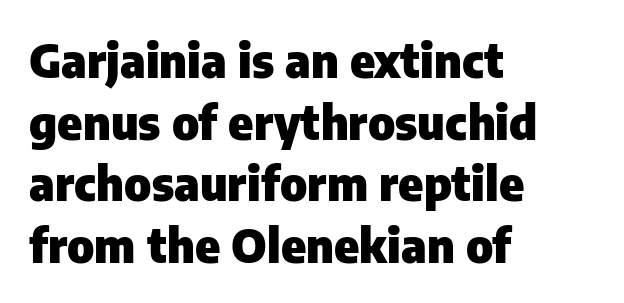
A typesetter would call this proportional, since set widths differ per character. Honestly, the row spacing looks completely unremarkable. This sample uses a sans-serif face. Beneath every word, the page is bare. Line beginnings align vertically; line endings do not. The letters stand straight up with perfectly vertical stems.
